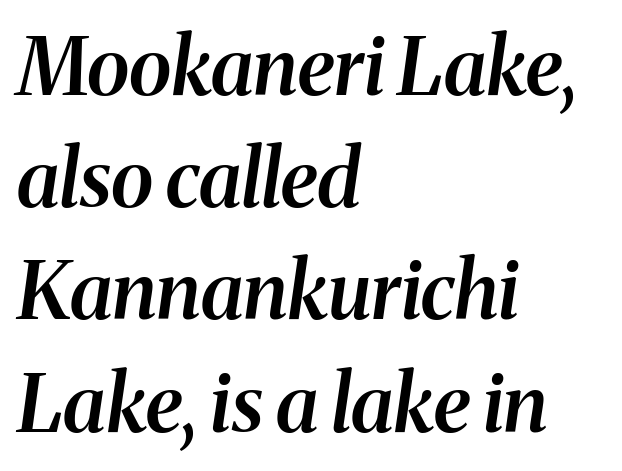
{"serif": "yes", "italic": "yes", "lean": "right", "slant_degrees": 8, "bold": "semi", "weight": "semibold", "width": "normal", "stroke_contrast": "medium", "x_height": "medium", "monospaced": "no", "underline": "no", "align": "left", "line_spacing": "normal", "line_spacing_ratio": 1.42, "letter_spacing": "normal", "letter_spacing_em": 0.0, "glyph_px": 79}
